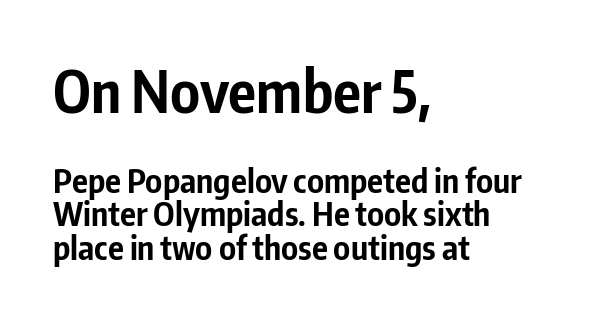
{"serif": "no", "italic": "no", "bold": "yes", "weight": "bold", "width": "condensed", "stroke_contrast": "low", "x_height": "medium", "monospaced": "no", "underline": "no", "align": "left", "line_spacing": "tight", "line_spacing_ratio": 1.02, "letter_spacing": "normal", "letter_spacing_em": 0.0, "larger_block": "first", "size_ratio": 1.76, "glyph_px": 58}
